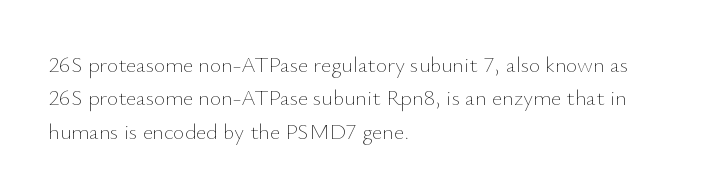
Summary of vertical rhythm: regular, with standard interline spacing. No extra ink here — the face is not bold. Quick note: not italic, upright. Horizontal alignment here is leftward, the default for most running prose.
